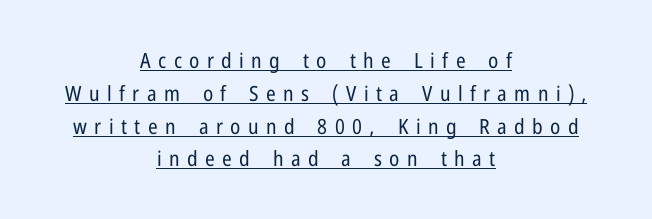
Q: Is the text bold? A: No.
Q: Is the text italic (slanted)? A: No, it is upright.
Q: Is the text underlined? A: Yes.
Q: How is the paragraph aligned? A: Centered.
Q: Is the spacing between letters normal or unusually wide? A: Unusually wide.
Q: Is the spacing between lines tight, normal or loose? A: Normal.
